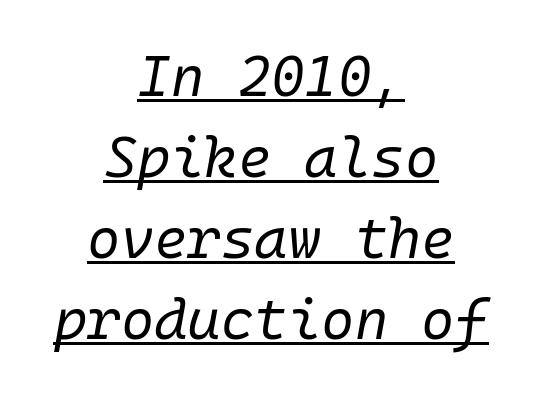
{"italic": "yes", "lean": "right", "slant_degrees": 10, "bold": "no", "weight": "regular", "width": "normal", "stroke_contrast": "low", "x_height": "medium", "underline": "yes", "align": "center", "line_spacing": "normal", "line_spacing_ratio": 1.42, "letter_spacing": "normal", "letter_spacing_em": 0.0, "glyph_px": 57}
